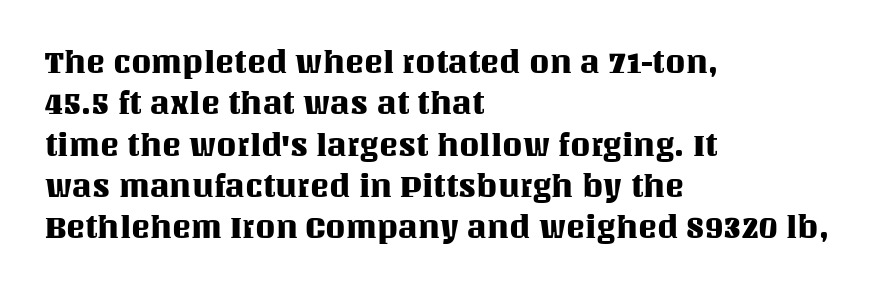
Summary of vertical rhythm: regular, with standard interline spacing. The face used here is proportionally spaced, like ordinary book or web type. Style check: upright. Anything drawn beneath the words? Only blank space. Notice how the passage keeps a crisp vertical edge on the left only.
